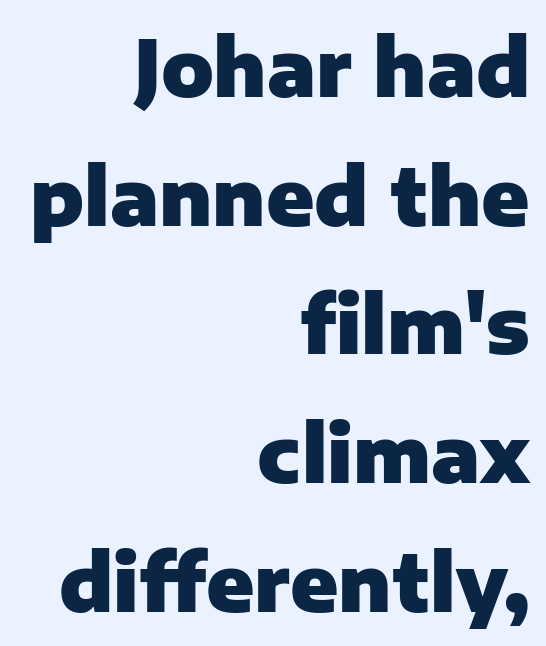
The lines sit at an ordinary, default distance from one another. You could call the tracking neutral — neither tight nor loose. Which margin do the lines hug? The right one — the left edge is uneven. Italic? Not at all — the glyphs are vertical. These lines are rendered in a variable-pitch font.
